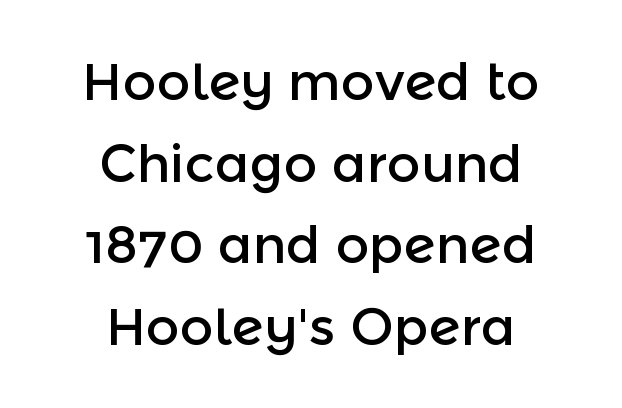
The image shows 52 px sans-serif type, upright; set centered, normal line spacing (1.57x), normal letter spacing, not underlined; a medium x-height.
